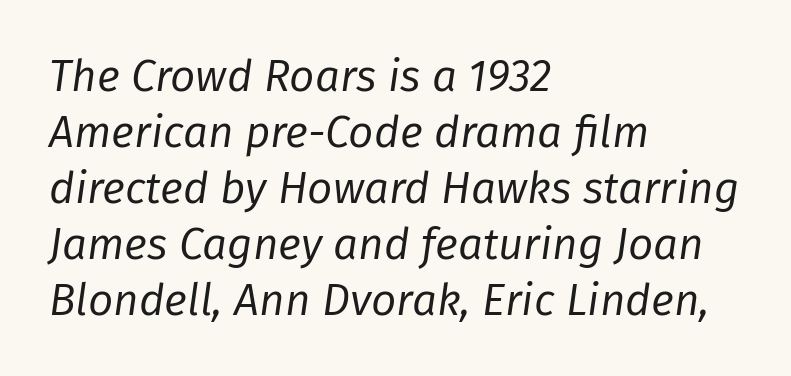
Q: Is the text bold? A: No.
Q: Is the text italic (slanted)? A: Yes, it leans right by about 8 degrees.
Q: Is the text underlined? A: No.
Q: How is the paragraph aligned? A: Left-aligned.
Q: Is the spacing between letters normal or unusually wide? A: Normal.
Q: Is the spacing between lines tight, normal or loose? A: Normal.
Q: Width (condensed, normal, or wide)? A: Normal.
Q: Stroke contrast? A: Low.
Q: x-height? A: Medium.
Q: Monospaced? A: No.
